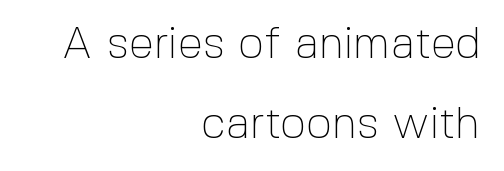
Q: Is the text bold? A: No.
Q: Is the text italic (slanted)? A: No, it is upright.
Q: Is the typeface a serif or a sans-serif typeface? A: Sans-serif.
Q: Is the text underlined? A: No.
Q: How is the paragraph aligned? A: Right-aligned.
Q: Is the spacing between letters normal or unusually wide? A: Normal.
Q: Width (condensed, normal, or wide)? A: Normal.
Q: x-height? A: Medium.
Q: Monospaced? A: No.
